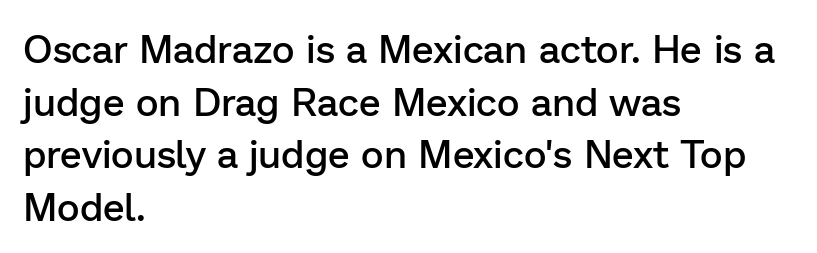
{"serif": "no", "italic": "no", "bold": "semi", "weight": "semibold", "width": "normal", "stroke_contrast": "low", "x_height": "medium", "monospaced": "no", "underline": "no", "align": "left", "line_spacing": "normal", "line_spacing_ratio": 1.35, "letter_spacing": "normal", "letter_spacing_em": 0.0, "glyph_px": 39}
